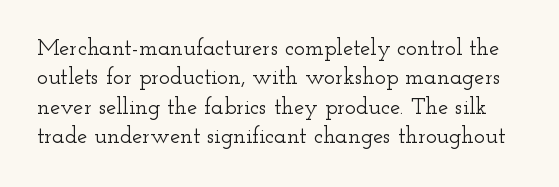
The image shows 23 px text type, upright; set normal line spacing (1.28x), normal letter spacing, not underlined.
